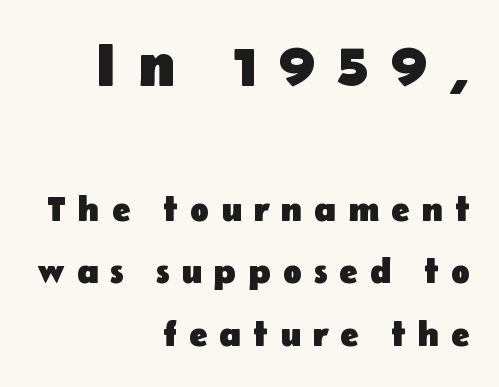
The image shows 62 px heavy sans-serif type, upright; set right-aligned, line spacing 1.78x, unusually wide letter spacing (+0.34 em), not underlined; the first (top) block is 1.77x larger; low stroke contrast and a medium x-height.
